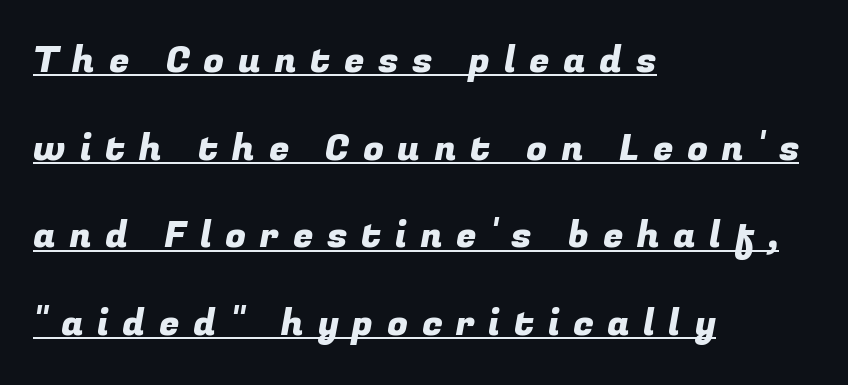
Q: Is the typeface a serif or a sans-serif typeface? A: Sans-serif.
Q: Is the text underlined? A: Yes.
Q: How is the paragraph aligned? A: Left-aligned.
Q: Is the spacing between letters normal or unusually wide? A: Unusually wide.
Q: Is the spacing between lines tight, normal or loose? A: Loose.
Q: Width (condensed, normal, or wide)? A: Normal.
Q: Stroke contrast? A: Low.
Q: x-height? A: Medium.
Q: Monospaced? A: No.
